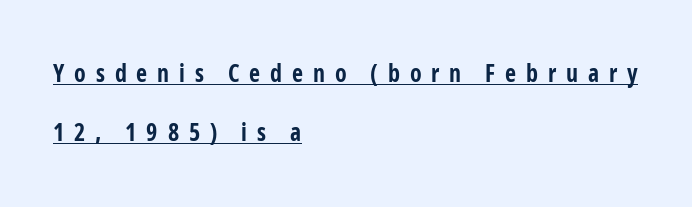
Italic: no, the glyphs are upright roman. Typesetter's note: full bold, strokes at maximum text heaviness. A baseline rule has been typeset under these characters. The rag falls on the right side of this text block.
